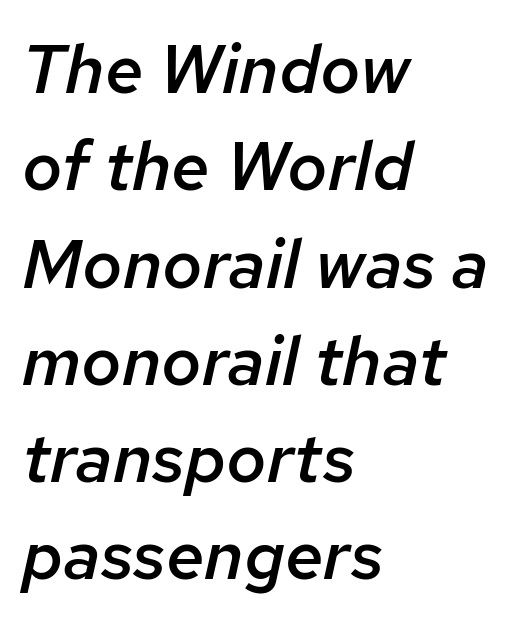
Q: Is the text bold? A: Semi-bold.
Q: Is the text italic (slanted)? A: Yes, it leans right by about 12 degrees.
Q: Is the text underlined? A: No.
Q: How is the paragraph aligned? A: Left-aligned.
Q: Is the spacing between letters normal or unusually wide? A: Normal.
Q: Is the spacing between lines tight, normal or loose? A: Normal.
Q: Width (condensed, normal, or wide)? A: Normal.
Q: Stroke contrast? A: Low.
Q: x-height? A: Medium.
Q: Monospaced? A: No.
